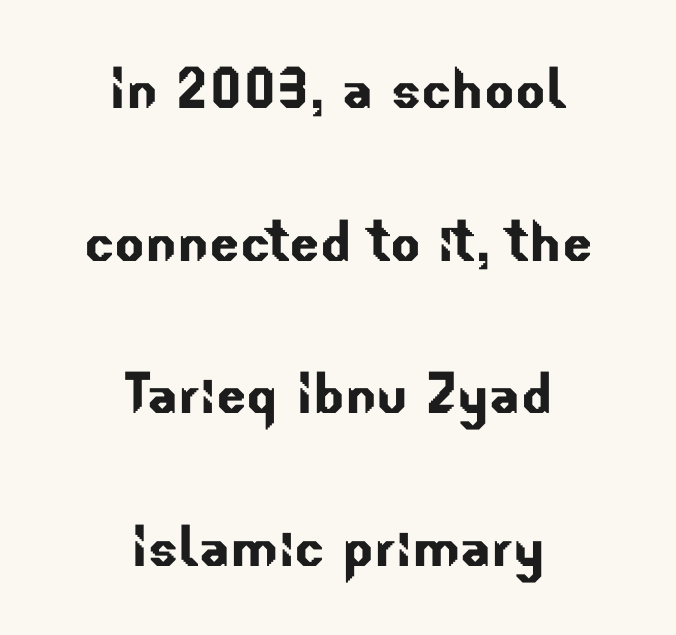
Q: Is the typeface a serif or a sans-serif typeface? A: Sans-serif.
Q: Is the text underlined? A: No.
Q: How is the paragraph aligned? A: Centered.
Q: Is the spacing between letters normal or unusually wide? A: Normal.
Q: Is the spacing between lines tight, normal or loose? A: Loose.
Q: Width (condensed, normal, or wide)? A: Normal.
Q: Stroke contrast? A: Low.
Q: x-height? A: Small.
Q: Monospaced? A: No.
